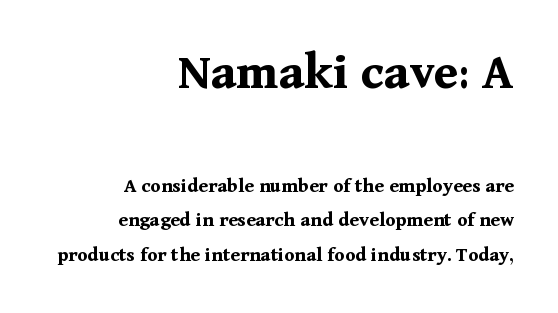
The lines in this sample share a right terminus and differ only in where they begin. Evenly set lines give the paragraph a standard silhouette. Tracking here is standard; glyphs follow each other at the usual distance. Underline: absent.
